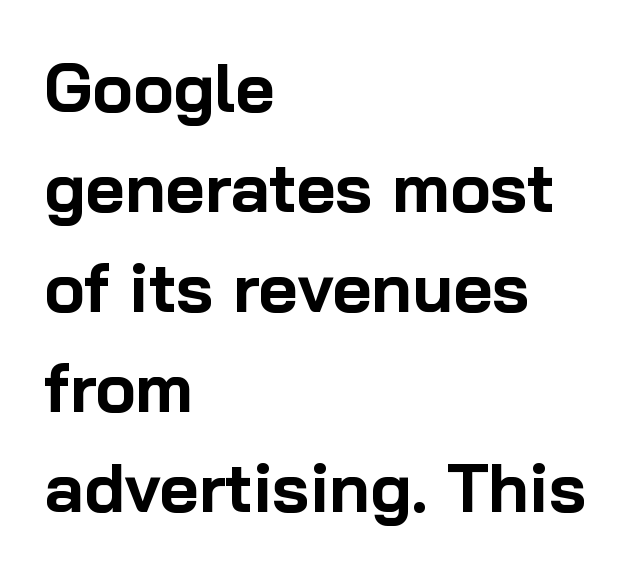
{"serif": "no", "italic": "no", "bold": "yes", "weight": "bold", "width": "normal", "stroke_contrast": "low", "x_height": "medium", "monospaced": "no", "underline": "no", "align": "left", "line_spacing": "normal", "line_spacing_ratio": 1.47, "letter_spacing": "normal", "letter_spacing_em": 0.0, "glyph_px": 68}
